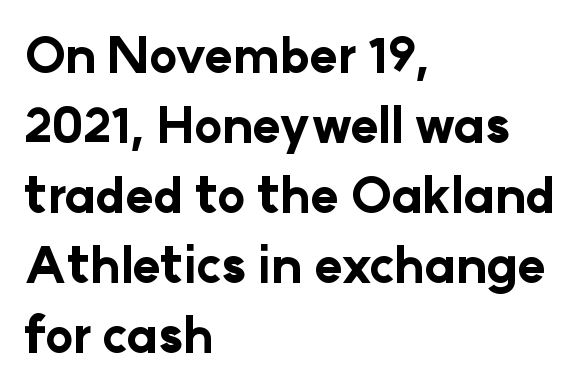
The passage shown is not underscored anywhere. The vertical gap from one line to the next is medium. Each letter's strokes conclude bluntly, with no projecting serifs. A typesetter would call this proportional, since set widths differ per character. These lines are set flush left with a ragged right edge.
